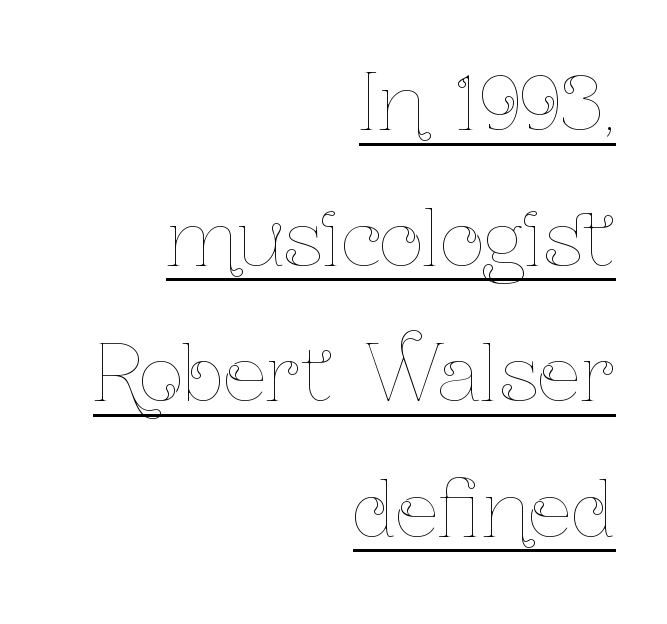
Q: Is the text bold? A: No.
Q: Is the text italic (slanted)? A: No, it is upright.
Q: Is the text underlined? A: Yes.
Q: How is the paragraph aligned? A: Right-aligned.
Q: Is the spacing between letters normal or unusually wide? A: Normal.
Q: Width (condensed, normal, or wide)? A: Condensed.
Q: Stroke contrast? A: Low.
Q: x-height? A: Medium.
Q: Monospaced? A: No.
